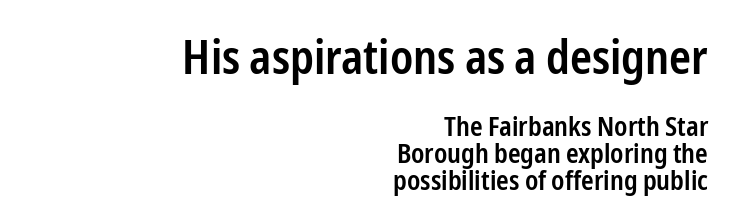
The image shows 47 px semibold, condensed sans-serif type, upright; set right-aligned, tight line spacing (0.99x), normal letter spacing, not underlined; the first (top) block is 1.74x larger; low stroke contrast and a medium x-height.
